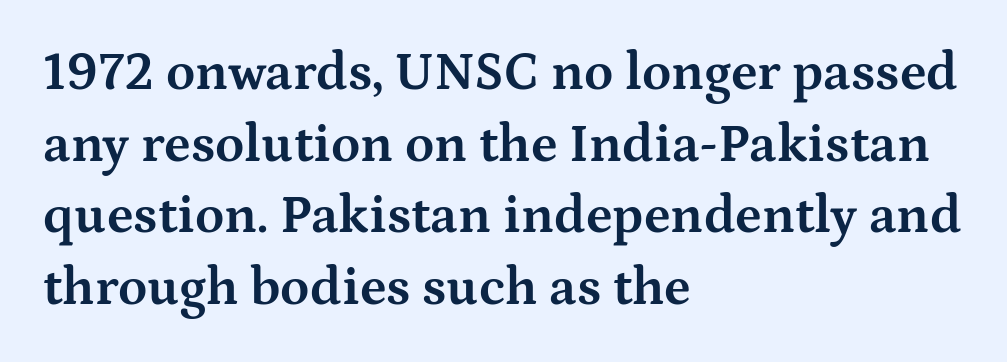
{"serif": "yes", "italic": "no", "bold": "yes", "weight": "bold", "width": "wide", "stroke_contrast": "medium", "x_height": "medium", "monospaced": "no", "underline": "no", "align": "left", "line_spacing": "normal", "line_spacing_ratio": 1.35, "letter_spacing": "normal", "letter_spacing_em": 0.0, "glyph_px": 53}
